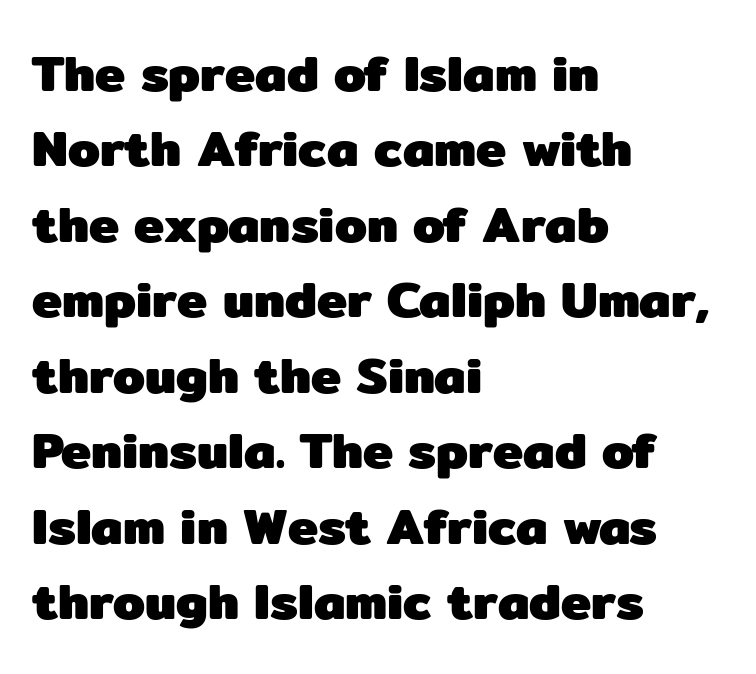
Q: Is the text bold? A: Yes.
Q: Is the text italic (slanted)? A: No, it is upright.
Q: Is the typeface a serif or a sans-serif typeface? A: Sans-serif.
Q: Is the text underlined? A: No.
Q: How is the paragraph aligned? A: Left-aligned.
Q: Is the spacing between letters normal or unusually wide? A: Normal.
Q: Is the spacing between lines tight, normal or loose? A: Normal.
Q: Width (condensed, normal, or wide)? A: Normal.
Q: Stroke contrast? A: Low.
Q: x-height? A: Medium.
Q: Monospaced? A: No.
